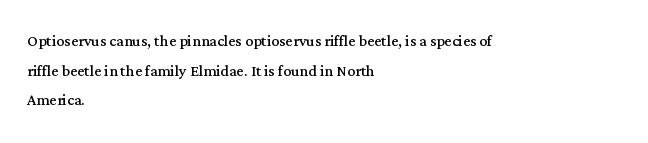
Q: Is the text bold? A: No.
Q: Is the text italic (slanted)? A: No, it is upright.
Q: Is the text underlined? A: No.
Q: How is the paragraph aligned? A: Left-aligned.
Q: Is the spacing between letters normal or unusually wide? A: Normal.
Q: Is the spacing between lines tight, normal or loose? A: Normal.
